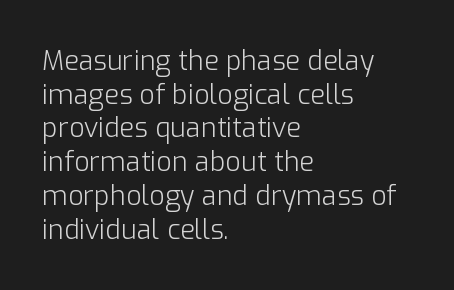
The image shows 27 px text type, upright; set left-aligned, normal line spacing (1.25x), normal letter spacing, not underlined.
